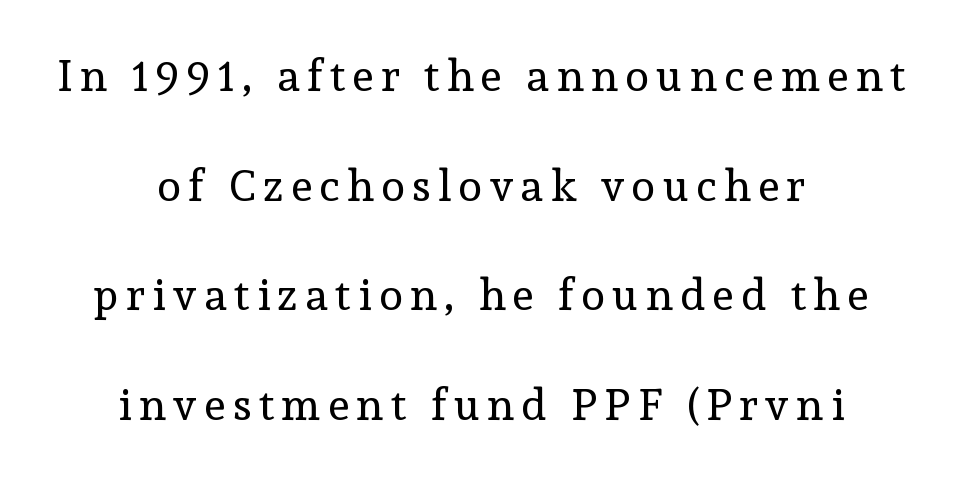
{"serif": "yes", "italic": "no", "bold": "no", "weight": "regular", "width": "normal", "x_height": "medium", "monospaced": "no", "underline": "no", "align": "center", "line_spacing": "loose", "line_spacing_ratio": 2.49, "glyph_px": 44}
